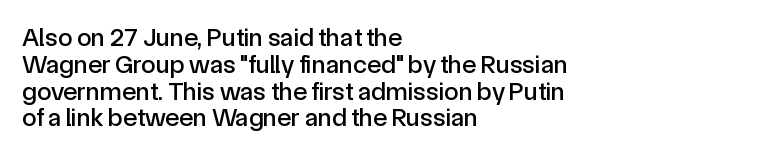
{"italic": "no", "underline": "no", "align": "left", "line_spacing": "tight", "line_spacing_ratio": 1.03, "letter_spacing": "normal", "letter_spacing_em": 0.0, "glyph_px": 26}
